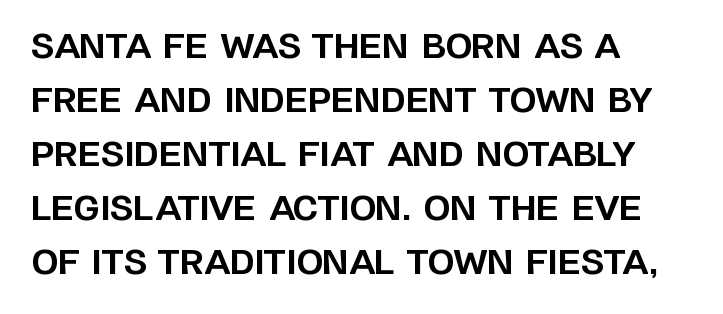
Q: Is the text bold? A: Yes.
Q: Is the text italic (slanted)? A: No, it is upright.
Q: Is the typeface a serif or a sans-serif typeface? A: Sans-serif.
Q: Is the text underlined? A: No.
Q: How is the paragraph aligned? A: Left-aligned.
Q: Is the spacing between letters normal or unusually wide? A: Normal.
Q: Is the spacing between lines tight, normal or loose? A: Normal.
Q: Width (condensed, normal, or wide)? A: Normal.
Q: Stroke contrast? A: Low.
Q: x-height? A: Large.
Q: Monospaced? A: No.
